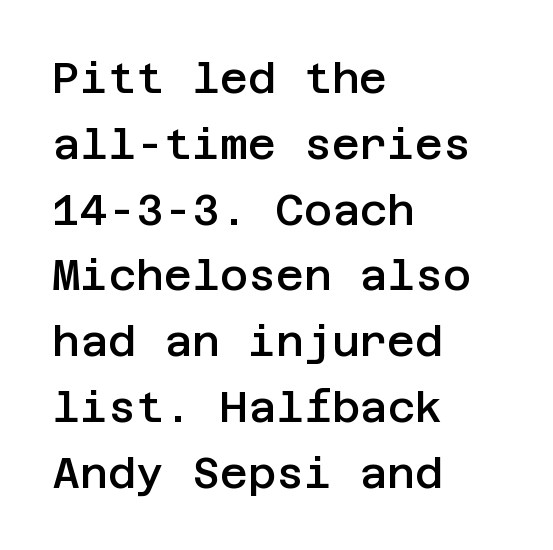
Beneath every word, the page is bare. Tracking value appears to be zero — textbook default spacing. Note: no serifs on the glyphs. Whoever set this chose a conventional vertical rhythm. The glyphs have the mass of a demibold cut, below bold. The ragged edge is on the right, which tells us the setting is flush left.
